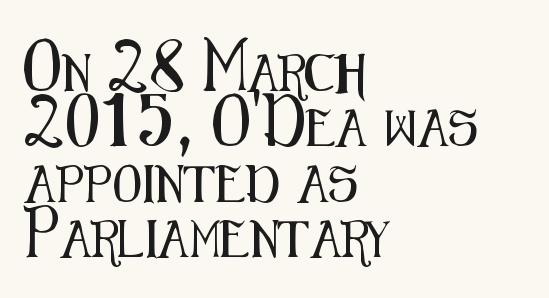
Q: Is the text italic (slanted)? A: No, it is upright.
Q: Is the text underlined? A: No.
Q: How is the paragraph aligned? A: Left-aligned.
Q: Is the spacing between letters normal or unusually wide? A: Normal.
Q: Is the spacing between lines tight, normal or loose? A: Normal.
Q: Width (condensed, normal, or wide)? A: Condensed.
Q: Stroke contrast? A: Medium.
Q: x-height? A: Medium.
Q: Monospaced? A: No.
